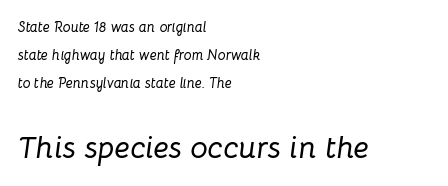
The image shows 31 px text type, italic (leaning right); set left-aligned, loose line spacing (2.01x), normal letter spacing, not underlined; the second (bottom) block is 2.21x larger; low stroke contrast and a medium x-height.
